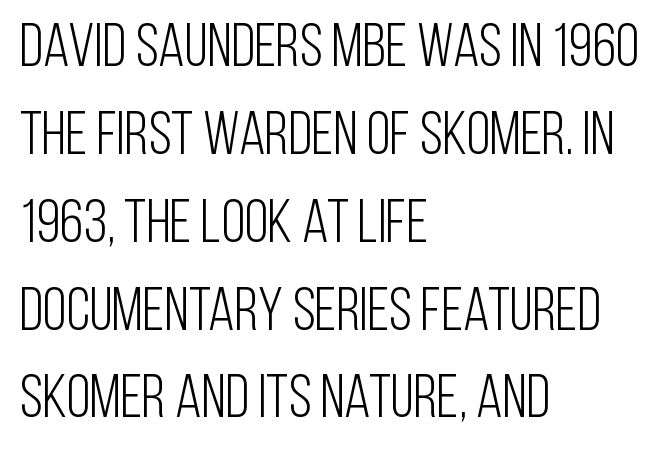
{"serif": "no", "italic": "no", "bold": "no", "weight": "light", "width": "condensed", "stroke_contrast": "low", "x_height": "large", "monospaced": "no", "underline": "no", "align": "left", "line_spacing": "normal", "line_spacing_ratio": 1.44, "letter_spacing": "normal", "letter_spacing_em": 0.0, "glyph_px": 61}
